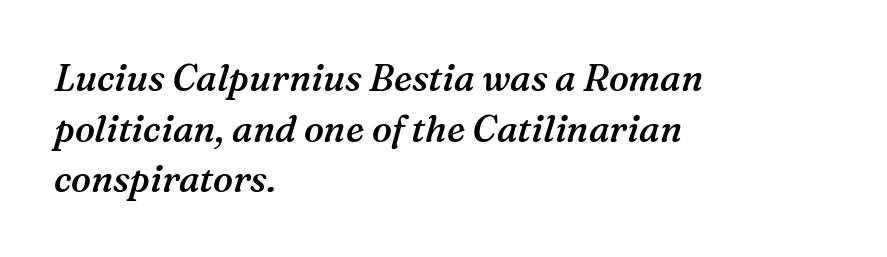
The image shows 37 px semibold serif type, italic (leaning right); set left-aligned, normal line spacing (1.37x), normal letter spacing, not underlined; medium stroke contrast and a medium x-height.
